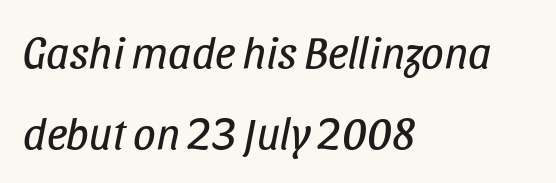
Q: Is the text bold? A: No.
Q: Is the text italic (slanted)? A: Yes, it leans right by about 11 degrees.
Q: Is the text underlined? A: No.
Q: How is the paragraph aligned? A: Left-aligned.
Q: Is the spacing between letters normal or unusually wide? A: Normal.
Q: Width (condensed, normal, or wide)? A: Condensed.
Q: Stroke contrast? A: Low.
Q: x-height? A: Large.
Q: Monospaced? A: No.
